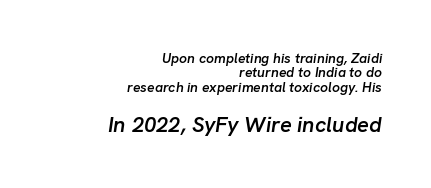
You get the small type first, then a jump to larger type. Every letter is mildly thick-stroked: semibold rather than bold. No word sits above an underline. The setting favours the right margin, as signatures and pull-quotes sometimes do. The line-height multiplier appears low, near solid setting. There is no visible air inserted between adjacent glyphs.
